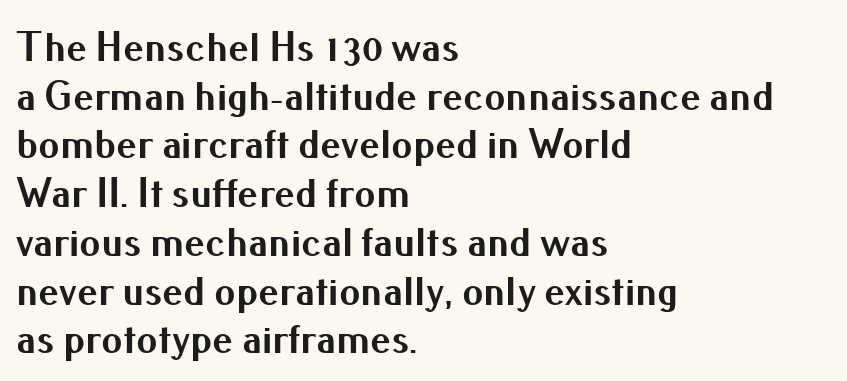
The glyphs have the mass of a bold cut. Font category for this specimen: sans-serif. Underline: absent. Layout note: lines flush left.
